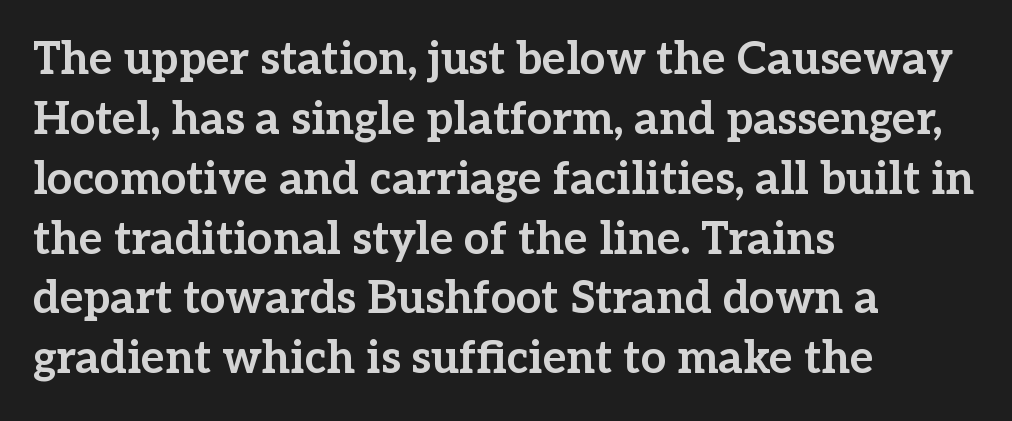
Q: Is the text bold? A: Yes.
Q: Is the text italic (slanted)? A: No, it is upright.
Q: Is the typeface a serif or a sans-serif typeface? A: Serif.
Q: Is the text underlined? A: No.
Q: How is the paragraph aligned? A: Left-aligned.
Q: Is the spacing between letters normal or unusually wide? A: Normal.
Q: Is the spacing between lines tight, normal or loose? A: Normal.
Q: Width (condensed, normal, or wide)? A: Normal.
Q: Stroke contrast? A: Low.
Q: x-height? A: Medium.
Q: Monospaced? A: No.
